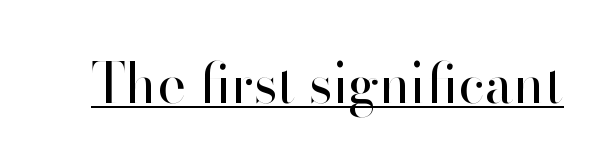
Q: Is the text bold? A: No.
Q: Is the text italic (slanted)? A: No, it is upright.
Q: Is the typeface a serif or a sans-serif typeface? A: Sans-serif.
Q: Is the text underlined? A: Yes.
Q: Is the spacing between letters normal or unusually wide? A: Normal.
Q: Width (condensed, normal, or wide)? A: Normal.
Q: Stroke contrast? A: High.
Q: x-height? A: Small.
Q: Monospaced? A: No.
